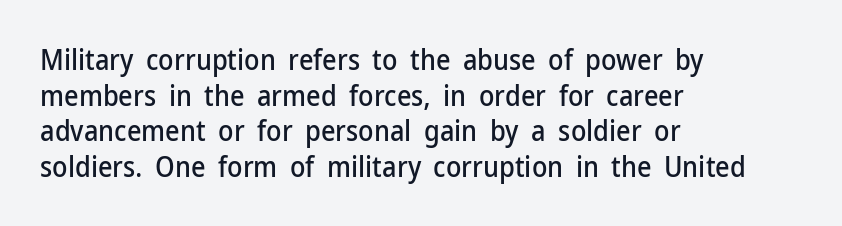
If you drew a ruler down the left edge, every line would touch it. Proportional: the letters do not fall into vertical columns. Characters follow at the spacing the type designer built in. If you measured baseline to baseline, you'd find a middling distance. Grotesque or geometric, the face here clearly has no serifs.
